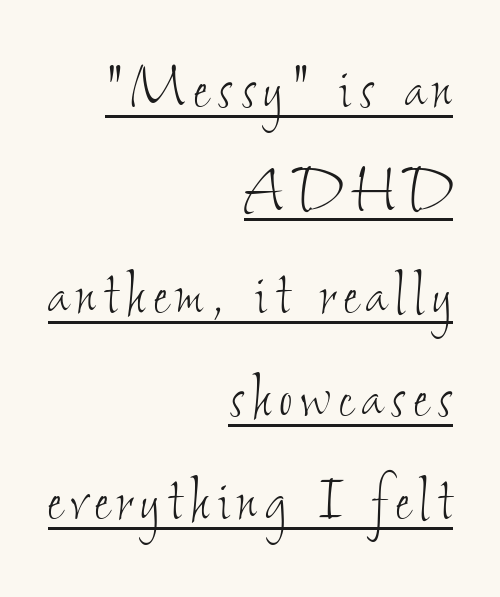
Q: Is the text bold? A: No.
Q: Is the text underlined? A: Yes.
Q: How is the paragraph aligned? A: Right-aligned.
Q: Is the spacing between lines tight, normal or loose? A: Normal.
Q: Width (condensed, normal, or wide)? A: Condensed.
Q: Stroke contrast? A: Low.
Q: x-height? A: Small.
Q: Monospaced? A: No.
